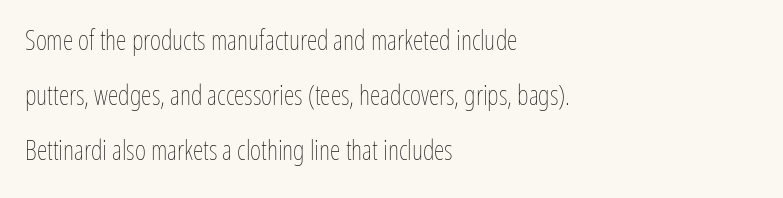
{"italic": "no", "bold": "no", "underline": "no", "align": "left", "line_spacing": "loose", "line_spacing_ratio": 2.04, "letter_spacing": "normal", "letter_spacing_em": 0.0, "glyph_px": 27}
